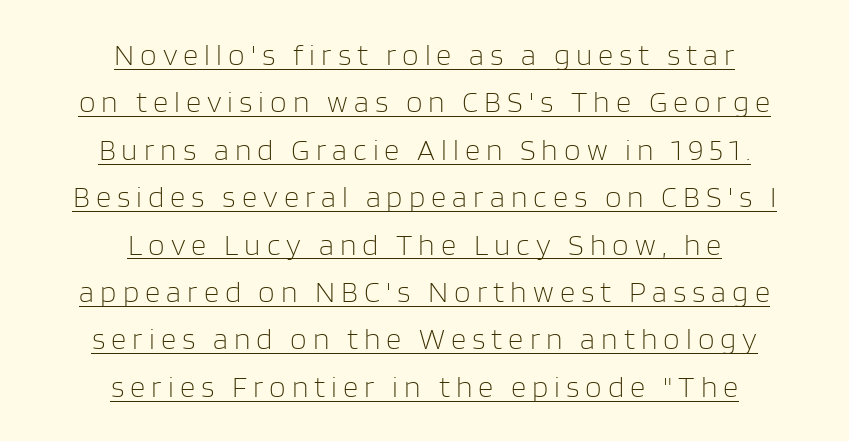
The image shows 30 px light sans-serif type, upright; set centered, normal line spacing (1.58x), unusually wide letter spacing (+0.2 em), underlined; low stroke contrast and a large x-height.
